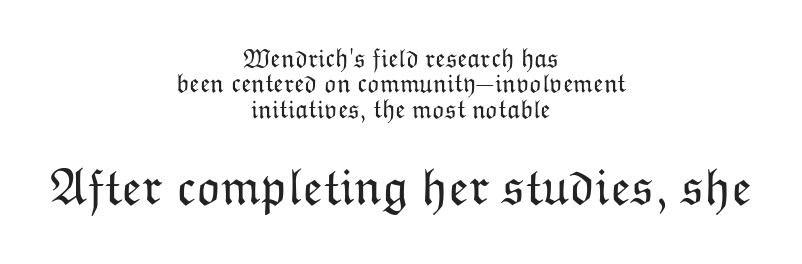
Q: Is the text bold? A: No.
Q: Is the text italic (slanted)? A: No, it is upright.
Q: Is the text underlined? A: No.
Q: How is the paragraph aligned? A: Centered.
Q: Is the spacing between letters normal or unusually wide? A: Normal.
Q: Is the spacing between lines tight, normal or loose? A: Tight.
Q: Which block of text is set in a larger size, the first (top) or the second (bottom)? A: The second (bottom) one.
Q: Width (condensed, normal, or wide)? A: Normal.
Q: Stroke contrast? A: Low.
Q: x-height? A: Medium.
Q: Monospaced? A: No.
